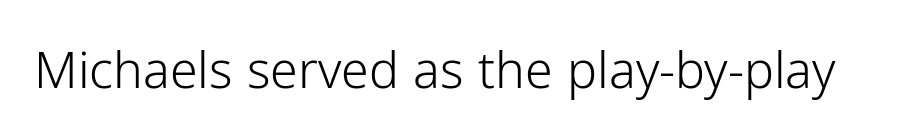
Q: Is the text bold? A: No.
Q: Is the text italic (slanted)? A: No, it is upright.
Q: Is the typeface a serif or a sans-serif typeface? A: Sans-serif.
Q: Is the text underlined? A: No.
Q: Is the spacing between letters normal or unusually wide? A: Normal.
Q: Width (condensed, normal, or wide)? A: Normal.
Q: Stroke contrast? A: Low.
Q: x-height? A: Medium.
Q: Monospaced? A: No.
